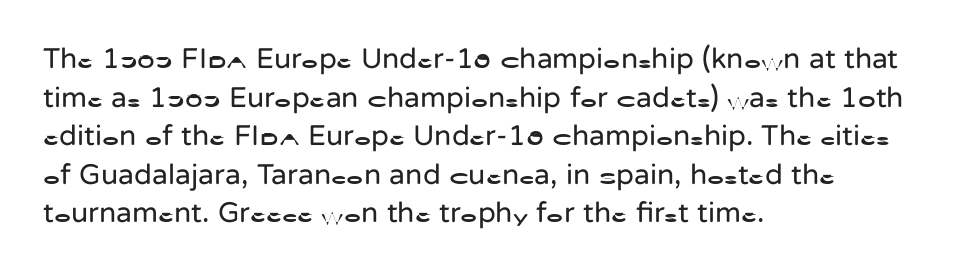
The image shows 29 px regular-weight sans-serif type, upright; set left-aligned, normal line spacing (1.33x), normal letter spacing, not underlined; low stroke contrast and a medium x-height.
